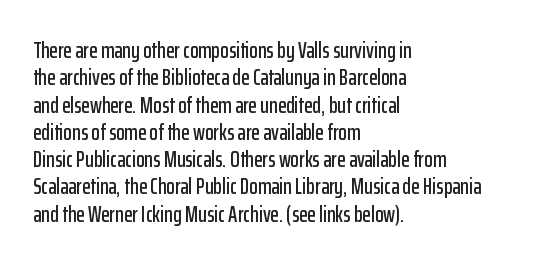
The lines are quadded left. Bare-footed words on every line. Notice how the stems are strictly vertical — no italics here. The gaps between neighbouring characters are ordinary and unremarkable.
